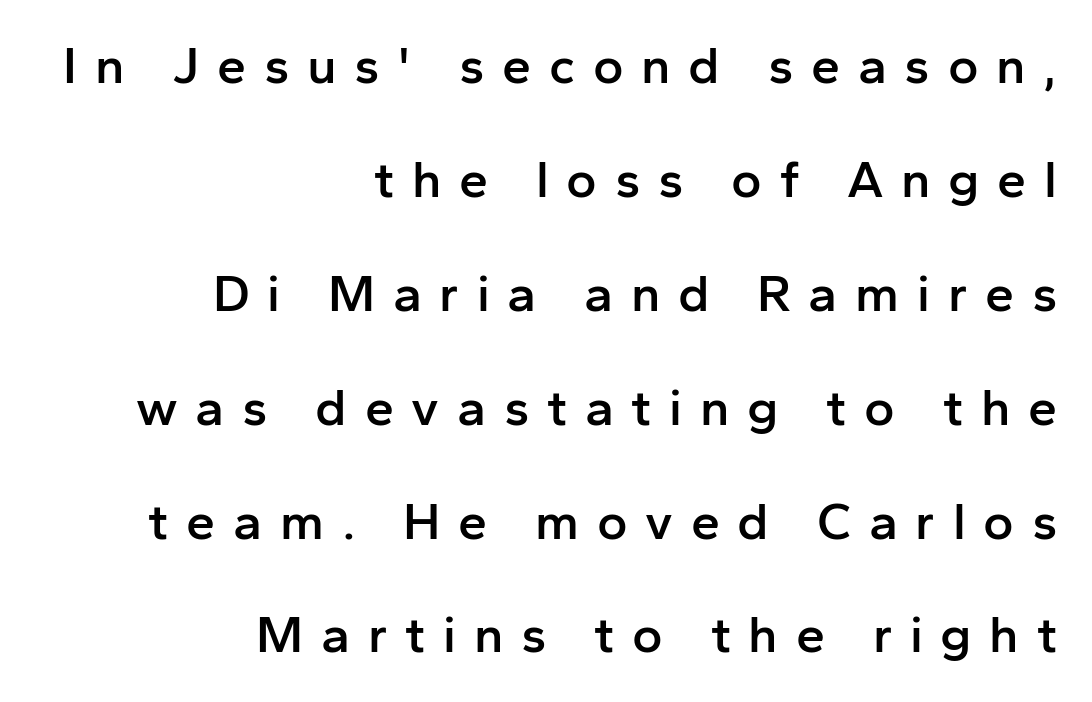
Q: Is the text bold? A: Semi-bold.
Q: Is the text italic (slanted)? A: No, it is upright.
Q: Is the typeface a serif or a sans-serif typeface? A: Sans-serif.
Q: Is the text underlined? A: No.
Q: How is the paragraph aligned? A: Right-aligned.
Q: Is the spacing between letters normal or unusually wide? A: Unusually wide.
Q: Is the spacing between lines tight, normal or loose? A: Loose.
Q: Width (condensed, normal, or wide)? A: Normal.
Q: Stroke contrast? A: Low.
Q: x-height? A: Medium.
Q: Monospaced? A: No.
